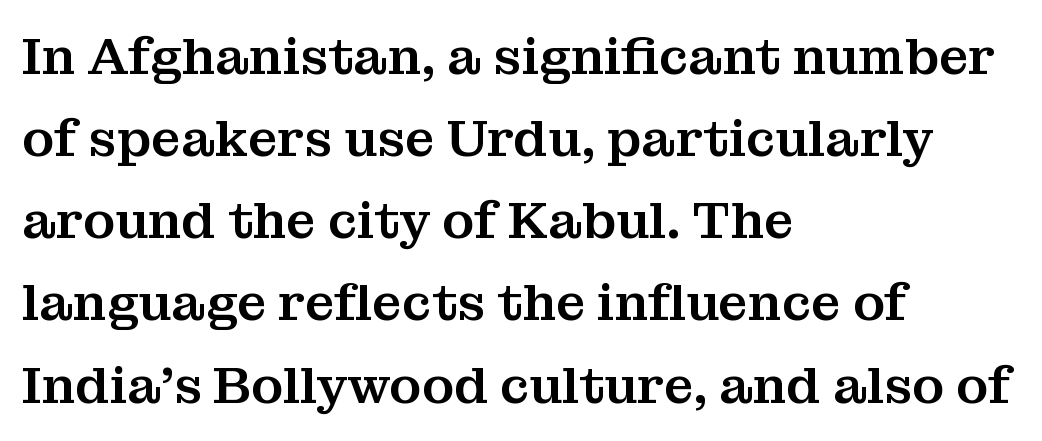
Q: Is the text italic (slanted)? A: No, it is upright.
Q: Is the typeface a serif or a sans-serif typeface? A: Serif.
Q: Is the text underlined? A: No.
Q: How is the paragraph aligned? A: Left-aligned.
Q: Is the spacing between letters normal or unusually wide? A: Normal.
Q: Is the spacing between lines tight, normal or loose? A: Normal.
Q: Width (condensed, normal, or wide)? A: Normal.
Q: Stroke contrast? A: Medium.
Q: x-height? A: Medium.
Q: Monospaced? A: No.
